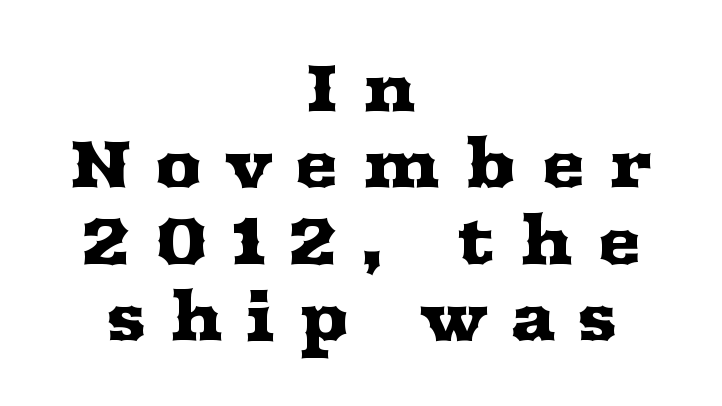
Q: Is the text italic (slanted)? A: No, it is upright.
Q: Is the typeface a serif or a sans-serif typeface? A: Serif.
Q: Is the text underlined? A: No.
Q: How is the paragraph aligned? A: Centered.
Q: Is the spacing between letters normal or unusually wide? A: Unusually wide.
Q: Is the spacing between lines tight, normal or loose? A: Tight.
Q: Width (condensed, normal, or wide)? A: Wide.
Q: Stroke contrast? A: Medium.
Q: x-height? A: Medium.
Q: Monospaced? A: No.
